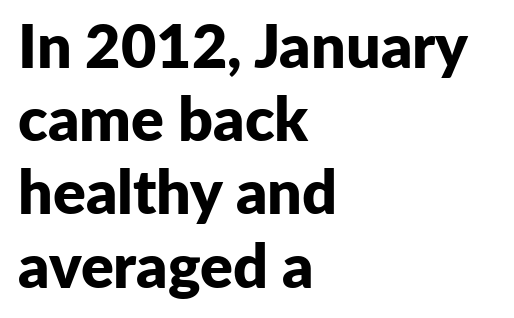
The image shows 61 px bold sans-serif type, upright; set left-aligned, line spacing 1.2x, normal letter spacing, not underlined; low stroke contrast and a medium x-height.
